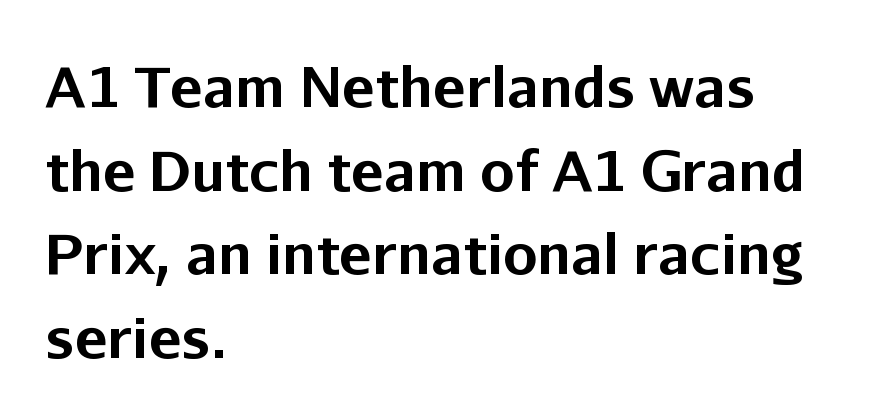
The image shows 55 px bold sans-serif type, upright; set left-aligned, normal line spacing (1.52x), normal letter spacing, not underlined; low stroke contrast and a medium x-height.
